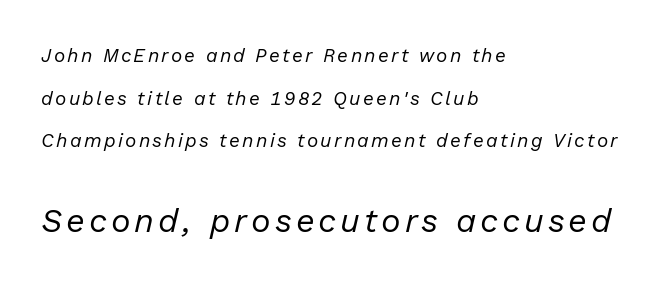
Q: Is the text bold? A: No.
Q: Is the text italic (slanted)? A: Yes, it leans right by about 13 degrees.
Q: Is the text underlined? A: No.
Q: How is the paragraph aligned? A: Left-aligned.
Q: Is the spacing between lines tight, normal or loose? A: Loose.
Q: Which block of text is set in a larger size, the first (top) or the second (bottom)? A: The second (bottom) one.
Q: Width (condensed, normal, or wide)? A: Normal.
Q: Stroke contrast? A: Low.
Q: x-height? A: Medium.
Q: Monospaced? A: No.
